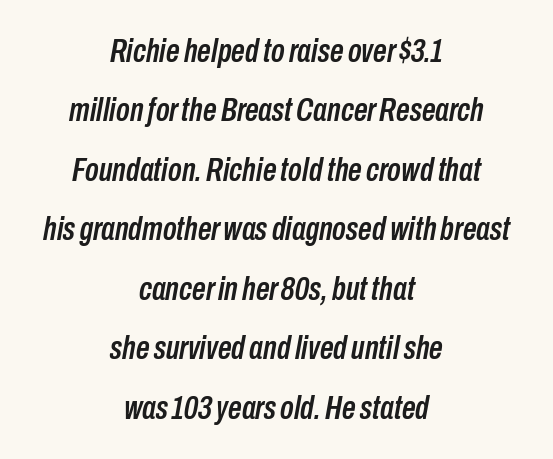
Would a proofreader flag this as italicized? Yes. Looks like regular typesetting: each glyph gets only the width it needs. Neither beginnings nor endings align; midpoints do. Each row of text sits above clean, open space. Each word holds together tightly as a unit, with standard inter-letter gaps.
